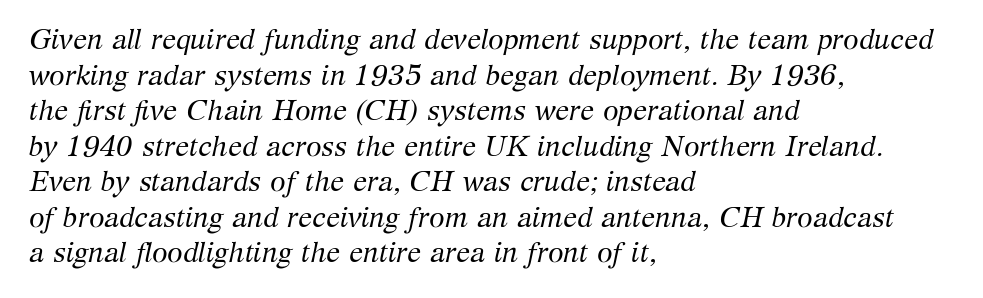
{"serif": "yes", "italic": "yes", "lean": "right", "slant_degrees": 12, "bold": "no", "weight": "regular", "width": "normal", "stroke_contrast": "medium", "x_height": "medium", "monospaced": "no", "underline": "no", "align": "left", "line_spacing": "normal", "line_spacing_ratio": 1.27, "letter_spacing": "normal", "letter_spacing_em": 0.0, "glyph_px": 28}
